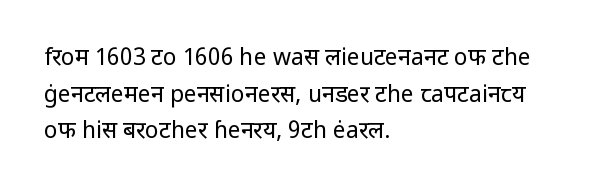
Notice how descenders clear the ascenders below comfortably — that's standard leading. Heft: none added — not bold. Posture: upright roman. The tracking reads as untouched default to a designer's eye. If you drew a ruler down the left edge, every line would touch it.
